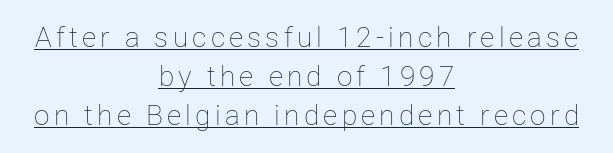
The image shows 28 px thin type, upright; set centered, normal line spacing (1.39x), underlined; low stroke contrast and a medium x-height.
